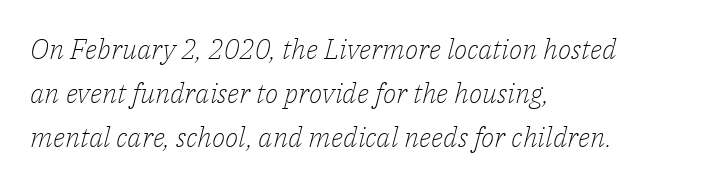
{"serif": "yes", "italic": "yes", "lean": "right", "slant_degrees": 14, "bold": "no", "weight": "light", "width": "normal", "stroke_contrast": "low", "x_height": "medium", "monospaced": "no", "underline": "no", "align": "left", "line_spacing": "normal", "line_spacing_ratio": 1.57, "letter_spacing": "normal", "letter_spacing_em": 0.0, "glyph_px": 28}
